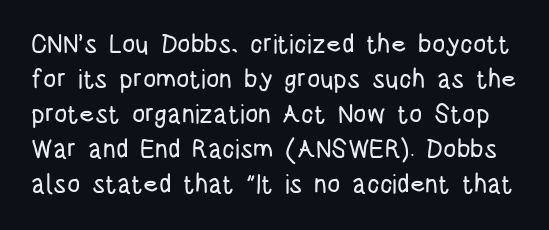
Q: Is the text italic (slanted)? A: No, it is upright.
Q: Is the text underlined? A: No.
Q: Is the spacing between letters normal or unusually wide? A: Normal.
Q: Is the spacing between lines tight, normal or loose? A: Normal.
